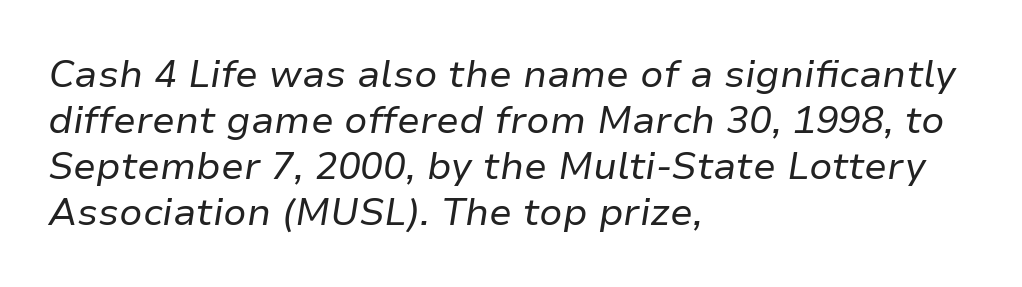
The image shows 38 px regular-weight type, italic (leaning right); set left-aligned, line spacing 1.21x, normal letter spacing, not underlined; low stroke contrast and a medium x-height.
